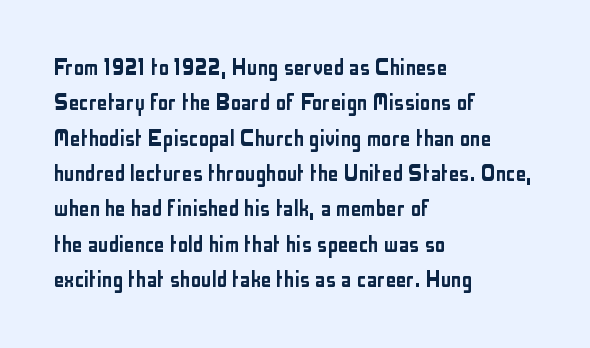
The image shows 26 px text type, upright; set left-aligned, normal line spacing (1.36x), normal letter spacing, not underlined.
